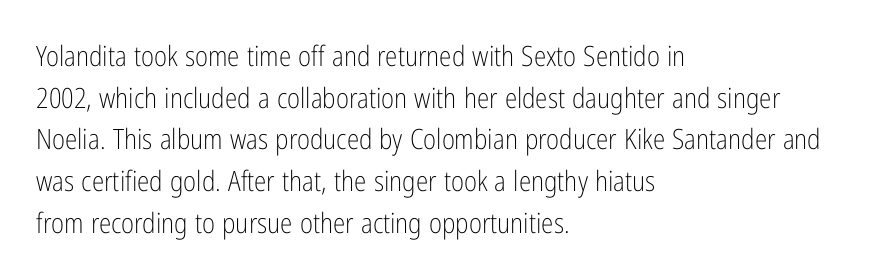
Q: Is the text bold? A: No.
Q: Is the text italic (slanted)? A: No, it is upright.
Q: Is the typeface a serif or a sans-serif typeface? A: Sans-serif.
Q: Is the text underlined? A: No.
Q: How is the paragraph aligned? A: Left-aligned.
Q: Is the spacing between letters normal or unusually wide? A: Normal.
Q: Is the spacing between lines tight, normal or loose? A: Normal.
Q: Width (condensed, normal, or wide)? A: Condensed.
Q: Stroke contrast? A: Low.
Q: x-height? A: Medium.
Q: Monospaced? A: No.
